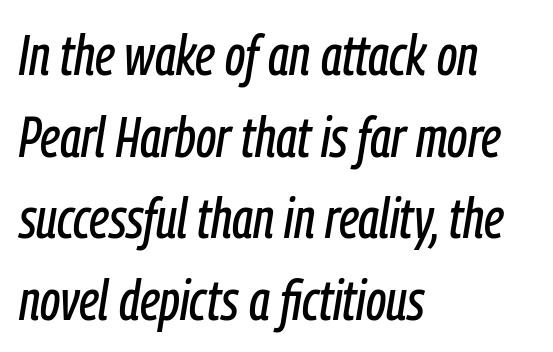
Q: Is the text italic (slanted)? A: Yes, it leans right by about 9 degrees.
Q: Is the text underlined? A: No.
Q: How is the paragraph aligned? A: Left-aligned.
Q: Is the spacing between letters normal or unusually wide? A: Normal.
Q: Is the spacing between lines tight, normal or loose? A: Normal.
Q: Width (condensed, normal, or wide)? A: Condensed.
Q: Stroke contrast? A: Low.
Q: x-height? A: Medium.
Q: Monospaced? A: No.
